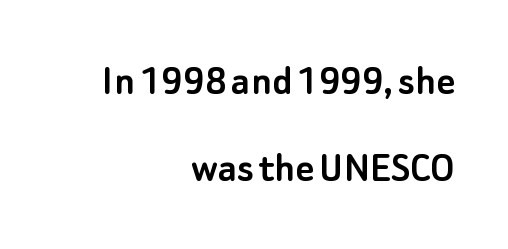
The image shows 45 px sans-serif type, upright; set right-aligned, loose line spacing (1.94x), normal letter spacing, not underlined; low stroke contrast and a small x-height.
